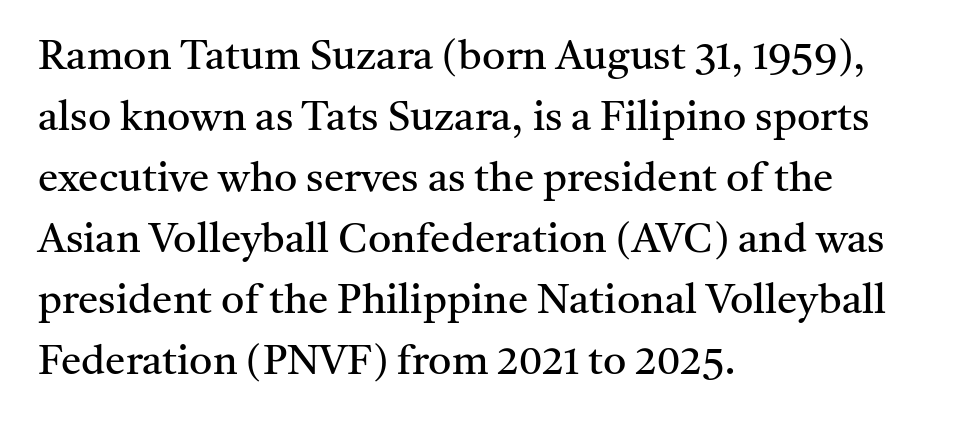
Q: Is the text bold? A: No.
Q: Is the text italic (slanted)? A: No, it is upright.
Q: Is the typeface a serif or a sans-serif typeface? A: Serif.
Q: Is the text underlined? A: No.
Q: How is the paragraph aligned? A: Left-aligned.
Q: Is the spacing between letters normal or unusually wide? A: Normal.
Q: Is the spacing between lines tight, normal or loose? A: Normal.
Q: Width (condensed, normal, or wide)? A: Normal.
Q: Stroke contrast? A: Medium.
Q: x-height? A: Medium.
Q: Monospaced? A: No.
